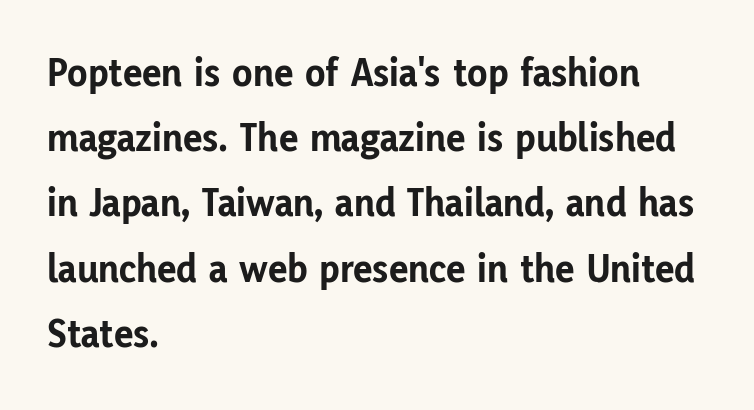
When letters stand straight like this, we call the style roman or upright. Do the characters align in a grid? No, the font is proportional. In terms of leading, this rendering sits right in the middle. There is no visible air inserted between adjacent glyphs. No word sits above an underline. Stroke thickness is high; the sample reads as a true bold.
